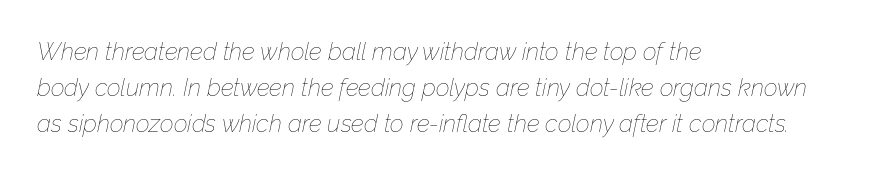
{"italic": "yes", "lean": "right", "slant_degrees": 12, "bold": "no", "underline": "no", "align": "left", "line_spacing": "normal", "line_spacing_ratio": 1.51, "letter_spacing": "normal", "letter_spacing_em": 0.0, "glyph_px": 24}
